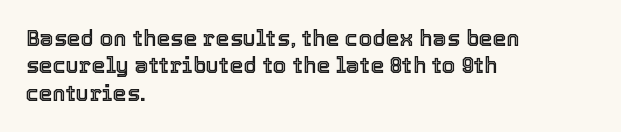
The image shows 22 px text type, upright; set left-aligned, line spacing 1.24x, normal letter spacing, not underlined.
